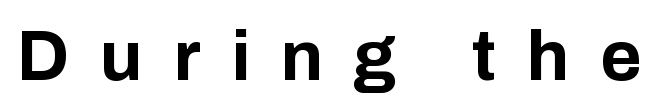
The image shows 71 px bold sans-serif type, upright; set unusually wide letter spacing (+0.43 em), not underlined; low stroke contrast and a medium x-height.
